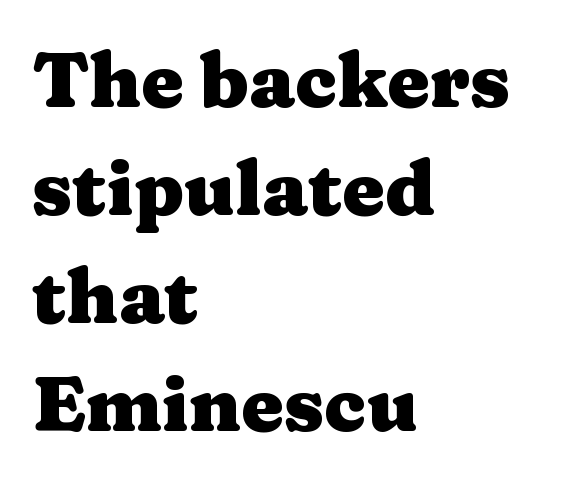
These lines keep a tight, regular rhythm from letter to letter. Thick stems and heavy bowls — unmistakably bold. One glance says typical: line gaps are just what's usual. Horizontally, the lines are justified to the leading edge only. The type sits square on the baseline with zero lean.
